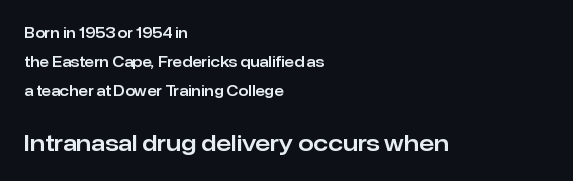
{"italic": "no", "underline": "no", "align": "left", "line_spacing": "loose", "line_spacing_ratio": 2.08, "letter_spacing": "normal", "letter_spacing_em": 0.0, "larger_block": "second", "size_ratio": 1.57, "glyph_px": 22}
